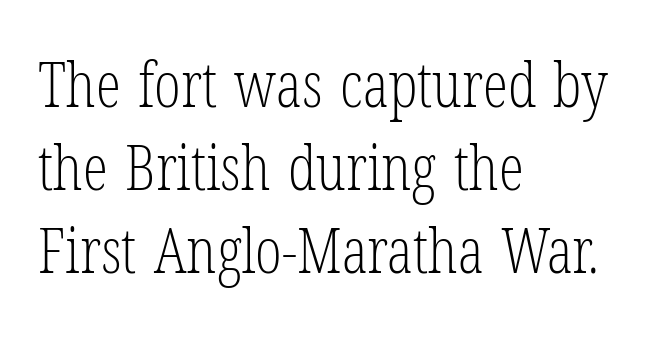
{"serif": "yes", "italic": "no", "bold": "no", "weight": "light", "width": "condensed", "stroke_contrast": "low", "x_height": "medium", "monospaced": "no", "underline": "no", "align": "left", "line_spacing": "normal", "line_spacing_ratio": 1.32, "letter_spacing": "normal", "letter_spacing_em": 0.0, "glyph_px": 63}
